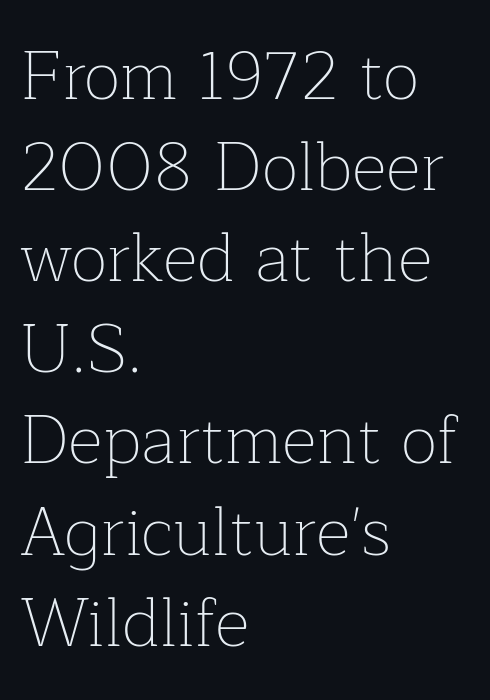
{"serif": "yes", "italic": "no", "bold": "no", "weight": "thin", "width": "normal", "stroke_contrast": "low", "x_height": "medium", "monospaced": "no", "underline": "no", "align": "left", "line_spacing": "normal", "line_spacing_ratio": 1.34, "letter_spacing": "normal", "letter_spacing_em": 0.0, "glyph_px": 68}
